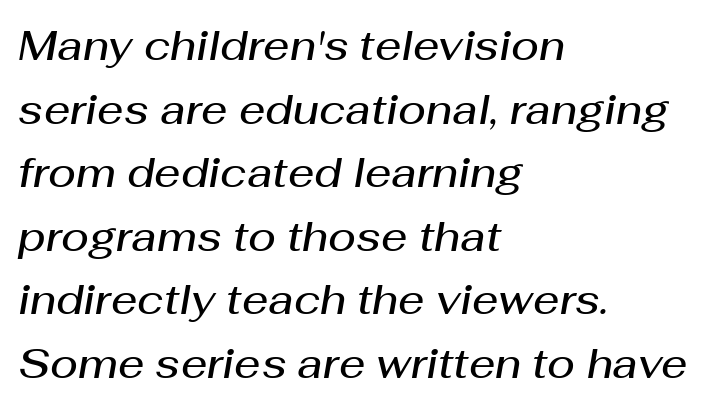
The image shows 41 px semibold type, italic (leaning right); set left-aligned, normal line spacing (1.55x), normal letter spacing, not underlined; medium stroke contrast and a medium x-height.
